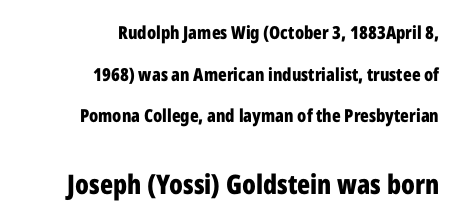
{"italic": "no", "bold": "yes", "underline": "no", "align": "right", "line_spacing": "loose", "line_spacing_ratio": 2.31, "letter_spacing": "normal", "letter_spacing_em": 0.0, "larger_block": "second", "size_ratio": 1.5, "glyph_px": 27}
